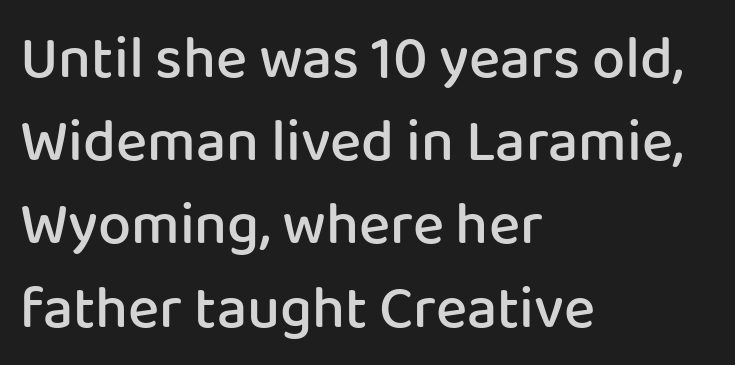
The image shows 59 px semibold sans-serif type, upright; set left-aligned, normal line spacing (1.41x), normal letter spacing, not underlined; low stroke contrast and a medium x-height.
